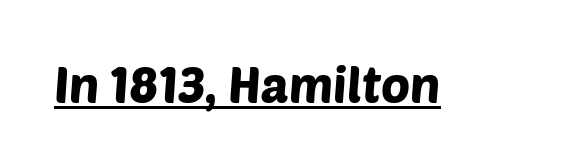
{"serif": "no", "width": "normal", "stroke_contrast": "low", "x_height": "large", "monospaced": "no", "underline": "yes", "letter_spacing": "normal", "letter_spacing_em": 0.0, "glyph_px": 49}
